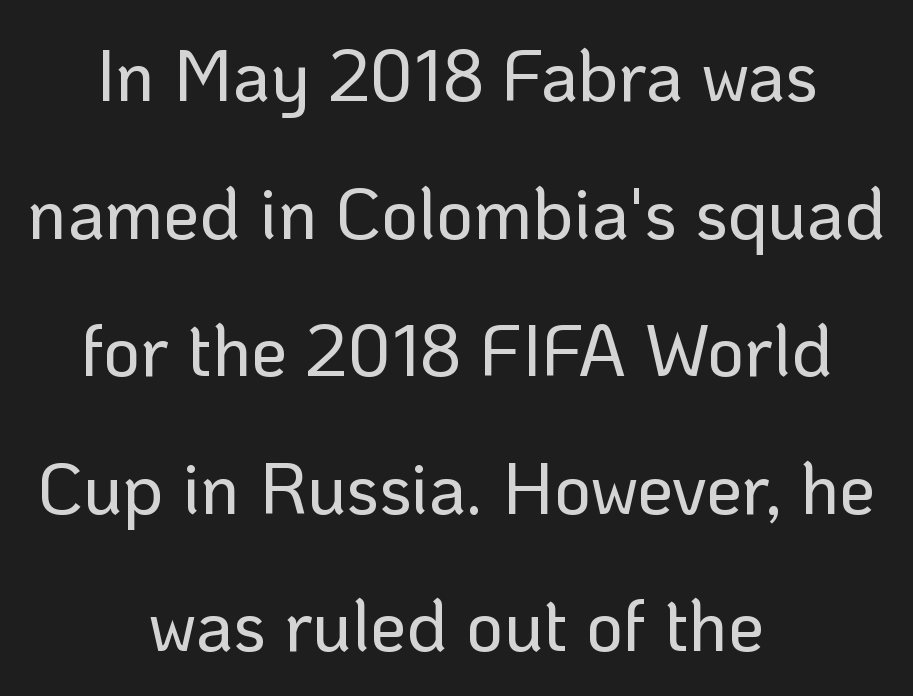
Q: Is the text italic (slanted)? A: No, it is upright.
Q: Is the typeface a serif or a sans-serif typeface? A: Sans-serif.
Q: Is the text underlined? A: No.
Q: How is the paragraph aligned? A: Centered.
Q: Is the spacing between letters normal or unusually wide? A: Normal.
Q: Is the spacing between lines tight, normal or loose? A: Loose.
Q: Width (condensed, normal, or wide)? A: Normal.
Q: Stroke contrast? A: Low.
Q: x-height? A: Medium.
Q: Monospaced? A: No.
